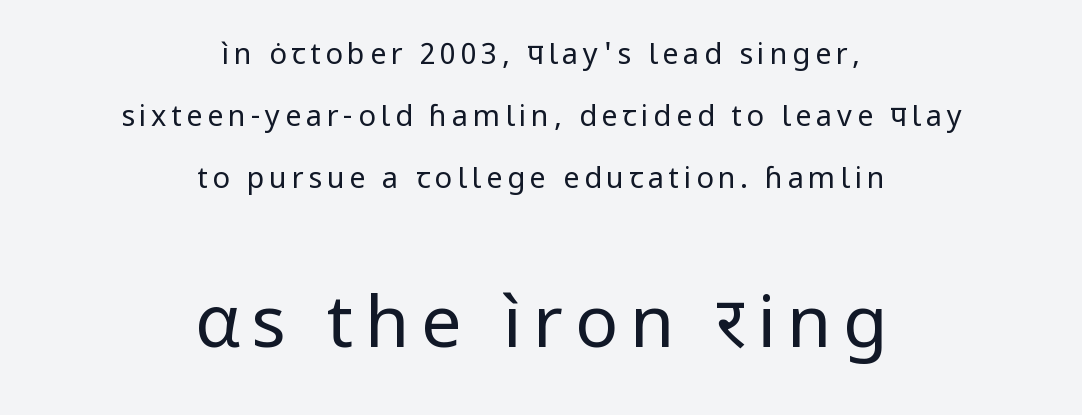
The image shows 72 px regular-weight sans-serif type, upright; set centered, loose line spacing (2.14x), not underlined; the second (bottom) block is 2.48x larger; low stroke contrast and a medium x-height.
